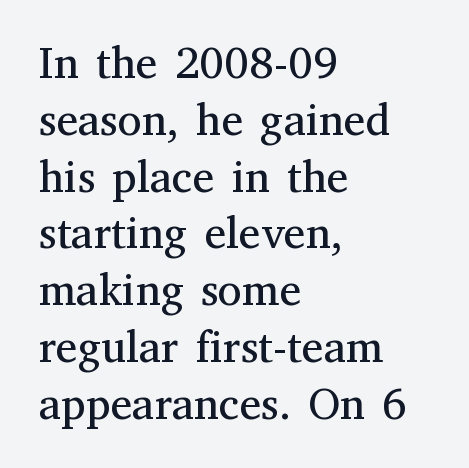
The image shows 44 px regular-weight serif type, upright; set left-aligned, normal line spacing (1.29x), normal letter spacing, not underlined; medium stroke contrast and a medium x-height.
